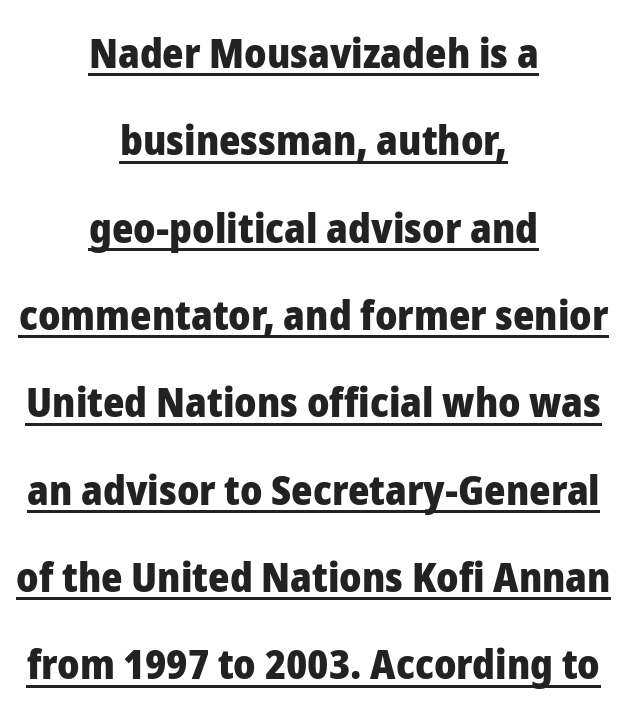
The image shows 41 px heavy sans-serif type, upright; set centered, loose line spacing (2.13x), normal letter spacing, underlined; low stroke contrast and a medium x-height.
